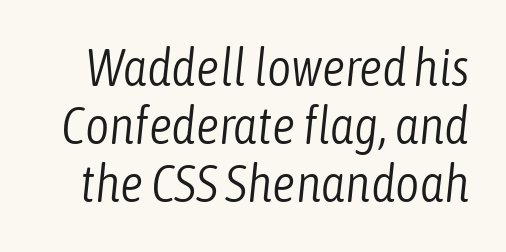
{"italic": "yes", "lean": "right", "slant_degrees": 6, "bold": "no", "weight": "light", "width": "condensed", "stroke_contrast": "low", "x_height": "medium", "monospaced": "no", "underline": "no", "line_spacing": "tight", "line_spacing_ratio": 1.12, "letter_spacing": "normal", "letter_spacing_em": 0.0, "glyph_px": 52}
